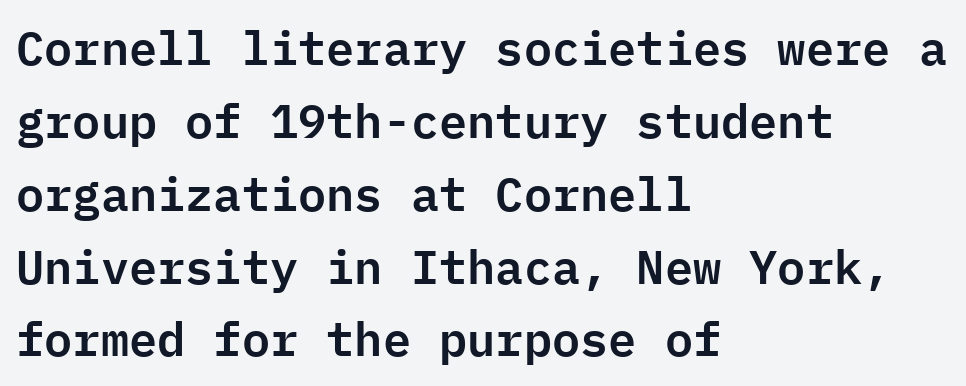
The image shows 47 px sans-serif type, upright, monospaced; set left-aligned, normal line spacing (1.55x), normal letter spacing, not underlined; low stroke contrast and a medium x-height.
